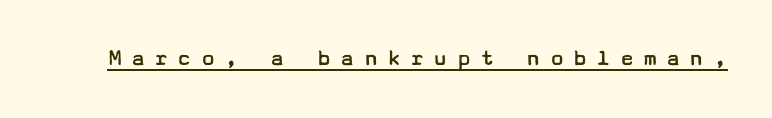
Q: Is the text bold? A: No.
Q: Is the text italic (slanted)? A: No, it is upright.
Q: Is the text underlined? A: Yes.
Q: Is the spacing between letters normal or unusually wide? A: Unusually wide.
